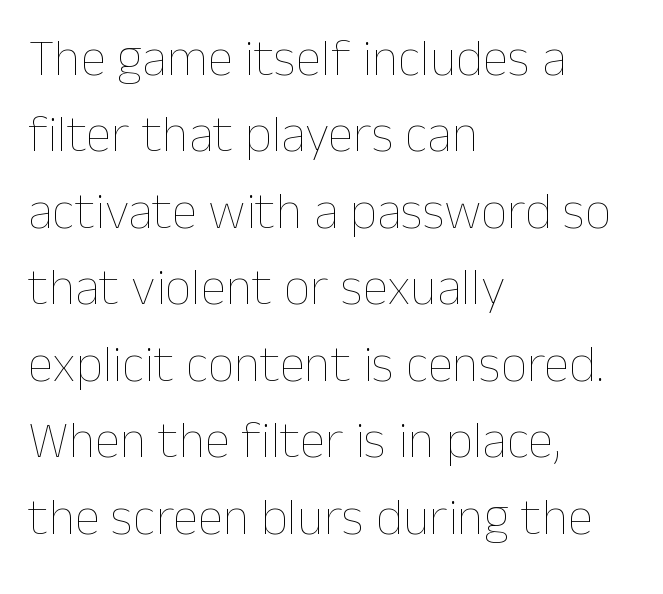
Check the space under the baseline: it is left empty. This sample uses plain, unmodified letter spacing. Posture: straight, roman, zero tilt. These lines are rendered in a variable-pitch font.
